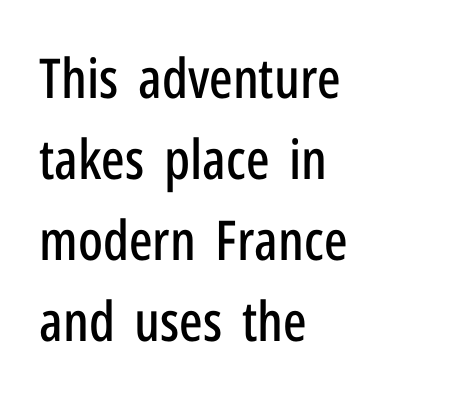
{"serif": "no", "italic": "no", "width": "condensed", "stroke_contrast": "low", "x_height": "medium", "monospaced": "no", "underline": "no", "align": "left", "line_spacing": "normal", "line_spacing_ratio": 1.47, "letter_spacing": "normal", "letter_spacing_em": 0.0, "glyph_px": 55}
